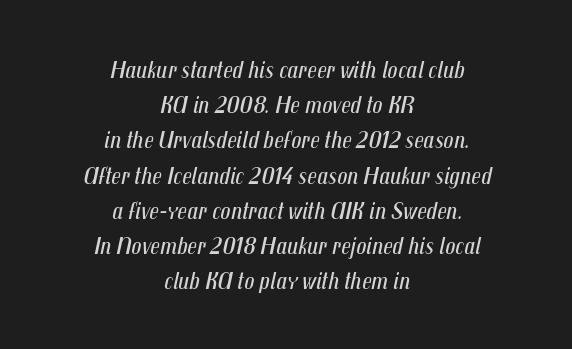
The image shows 25 px text type, italic (leaning right); set centered, normal line spacing (1.41x), normal letter spacing, not underlined.
